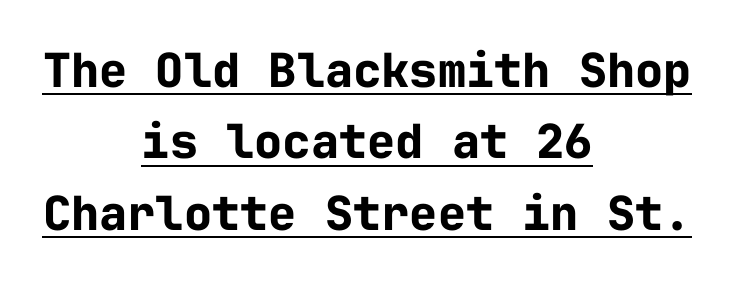
{"serif": "no", "italic": "no", "bold": "yes", "weight": "bold", "width": "normal", "stroke_contrast": "low", "x_height": "medium", "monospaced": "yes", "underline": "yes", "align": "center", "line_spacing": "normal", "line_spacing_ratio": 1.52, "letter_spacing": "normal", "letter_spacing_em": 0.0, "glyph_px": 47}
